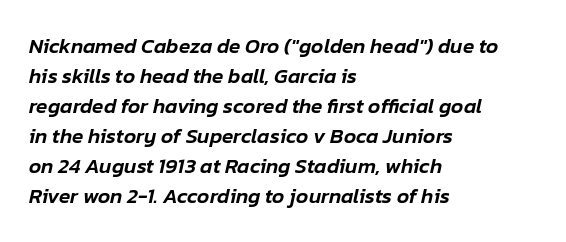
Q: Is the text italic (slanted)? A: Yes, it leans right by about 12 degrees.
Q: Is the text underlined? A: No.
Q: How is the paragraph aligned? A: Left-aligned.
Q: Is the spacing between letters normal or unusually wide? A: Normal.
Q: Is the spacing between lines tight, normal or loose? A: Normal.
